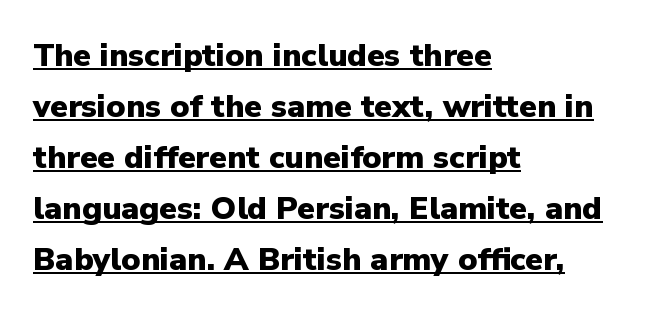
Q: Is the text bold? A: Yes.
Q: Is the text italic (slanted)? A: No, it is upright.
Q: Is the typeface a serif or a sans-serif typeface? A: Sans-serif.
Q: Is the text underlined? A: Yes.
Q: How is the paragraph aligned? A: Left-aligned.
Q: Is the spacing between letters normal or unusually wide? A: Normal.
Q: Is the spacing between lines tight, normal or loose? A: Normal.
Q: Width (condensed, normal, or wide)? A: Normal.
Q: Stroke contrast? A: Low.
Q: x-height? A: Medium.
Q: Monospaced? A: No.
